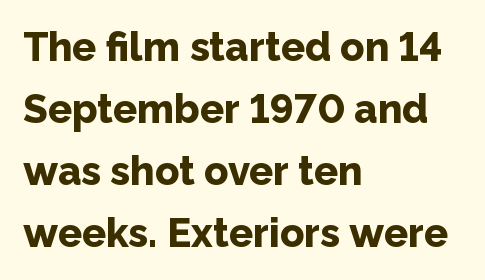
Q: Is the text bold? A: Yes.
Q: Is the text italic (slanted)? A: No, it is upright.
Q: Is the typeface a serif or a sans-serif typeface? A: Sans-serif.
Q: Is the text underlined? A: No.
Q: How is the paragraph aligned? A: Left-aligned.
Q: Is the spacing between letters normal or unusually wide? A: Normal.
Q: Is the spacing between lines tight, normal or loose? A: Normal.
Q: Width (condensed, normal, or wide)? A: Normal.
Q: Stroke contrast? A: Low.
Q: x-height? A: Medium.
Q: Monospaced? A: No.
